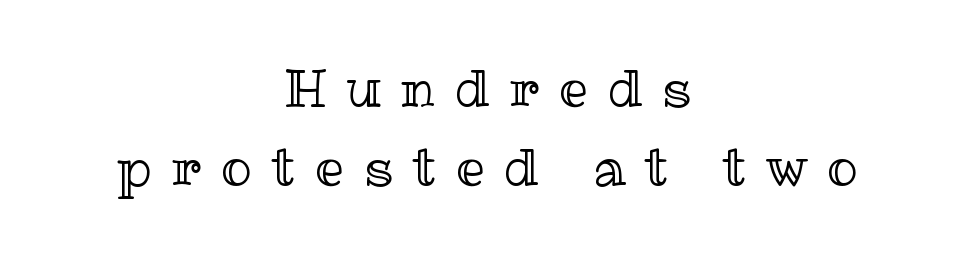
Q: Is the text italic (slanted)? A: No, it is upright.
Q: Is the text underlined? A: No.
Q: How is the paragraph aligned? A: Centered.
Q: Is the spacing between letters normal or unusually wide? A: Unusually wide.
Q: Is the spacing between lines tight, normal or loose? A: Normal.
Q: Width (condensed, normal, or wide)? A: Normal.
Q: x-height? A: Medium.
Q: Monospaced? A: No.
